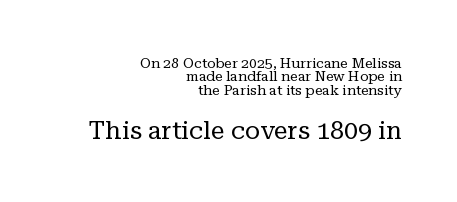
Q: Is the text bold? A: No.
Q: Is the text italic (slanted)? A: No, it is upright.
Q: Is the text underlined? A: No.
Q: How is the paragraph aligned? A: Right-aligned.
Q: Is the spacing between letters normal or unusually wide? A: Normal.
Q: Is the spacing between lines tight, normal or loose? A: Tight.
Q: Which block of text is set in a larger size, the first (top) or the second (bottom)? A: The second (bottom) one.
